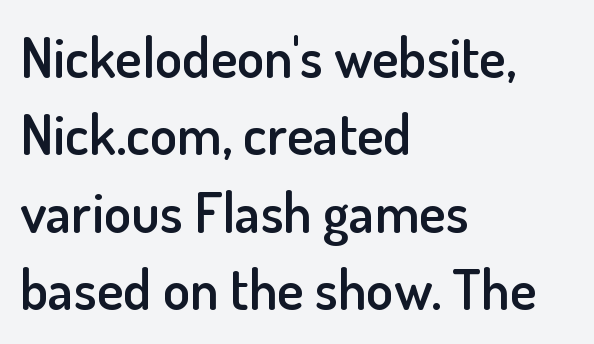
{"serif": "no", "italic": "no", "bold": "semi", "weight": "semibold", "width": "normal", "stroke_contrast": "low", "x_height": "small", "monospaced": "no", "underline": "no", "align": "left", "line_spacing": "normal", "line_spacing_ratio": 1.38, "letter_spacing": "normal", "letter_spacing_em": 0.0, "glyph_px": 56}
